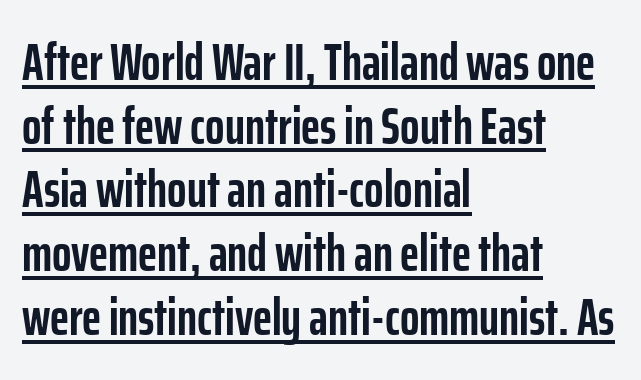
Q: Is the text bold? A: Yes.
Q: Is the text italic (slanted)? A: No, it is upright.
Q: Is the typeface a serif or a sans-serif typeface? A: Sans-serif.
Q: Is the text underlined? A: Yes.
Q: How is the paragraph aligned? A: Left-aligned.
Q: Is the spacing between letters normal or unusually wide? A: Normal.
Q: Is the spacing between lines tight, normal or loose? A: Normal.
Q: Width (condensed, normal, or wide)? A: Condensed.
Q: Stroke contrast? A: Low.
Q: x-height? A: Medium.
Q: Monospaced? A: No.
